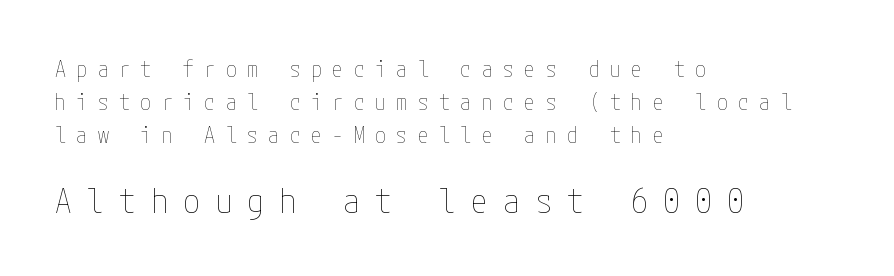
{"italic": "no", "bold": "no", "weight": "thin", "width": "condensed", "stroke_contrast": "low", "x_height": "medium", "underline": "no", "align": "left", "line_spacing": "normal", "line_spacing_ratio": 1.49, "letter_spacing": "wide", "letter_spacing_em": 0.47, "larger_block": "second", "size_ratio": 1.5, "glyph_px": 33}
